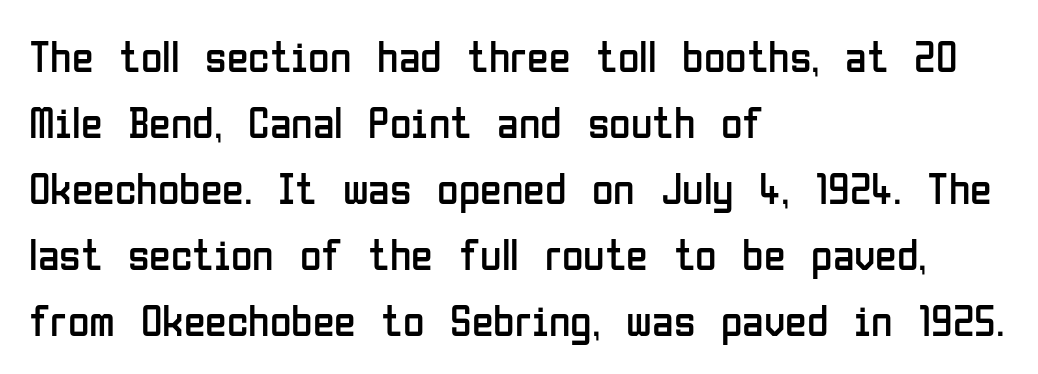
The image shows 44 px regular-weight, condensed sans-serif type, upright; set left-aligned, normal line spacing (1.5x), normal letter spacing, not underlined; low stroke contrast and a medium x-height.
